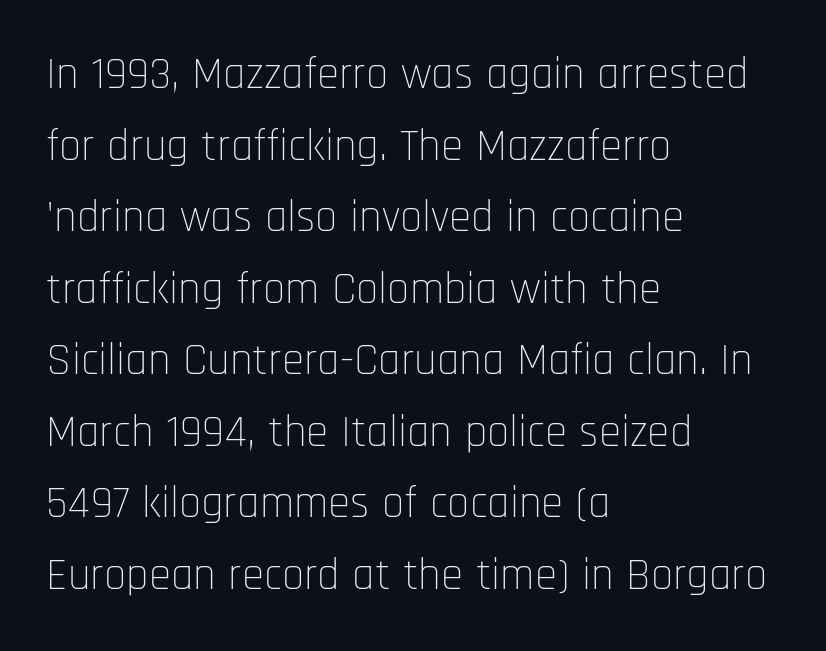
The image shows 45 px thin, condensed sans-serif type, upright; set left-aligned, normal line spacing (1.59x), normal letter spacing, not underlined; low stroke contrast and a large x-height.
